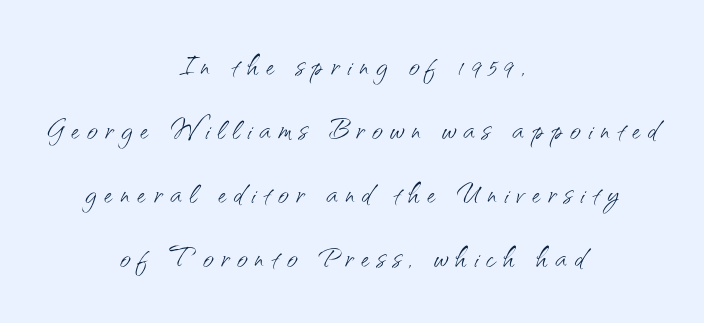
{"serif": "no", "bold": "no", "weight": "light", "width": "normal", "stroke_contrast": "medium", "x_height": "small", "monospaced": "no", "underline": "no", "align": "center", "line_spacing_ratio": 1.73, "letter_spacing": "wide", "letter_spacing_em": 0.21, "glyph_px": 37}
